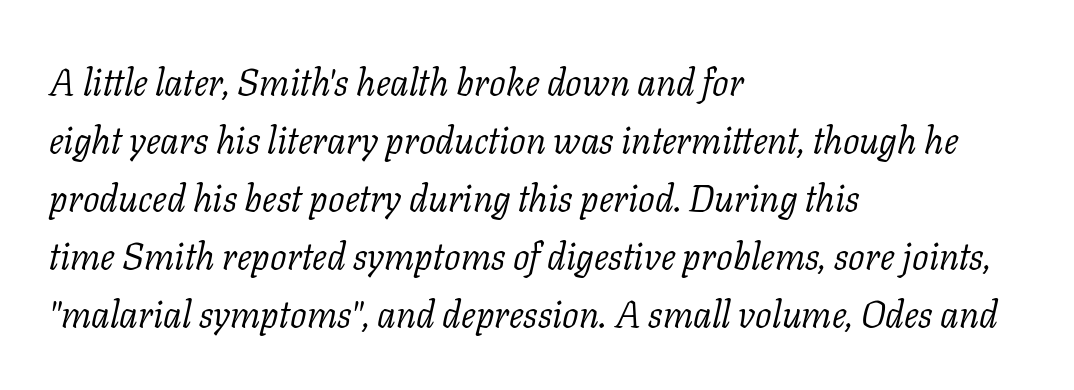
Q: Is the text bold? A: No.
Q: Is the text italic (slanted)? A: Yes, it leans right by about 11 degrees.
Q: Is the typeface a serif or a sans-serif typeface? A: Serif.
Q: Is the text underlined? A: No.
Q: How is the paragraph aligned? A: Left-aligned.
Q: Is the spacing between letters normal or unusually wide? A: Normal.
Q: Is the spacing between lines tight, normal or loose? A: Normal.
Q: Width (condensed, normal, or wide)? A: Normal.
Q: Stroke contrast? A: Low.
Q: x-height? A: Medium.
Q: Monospaced? A: No.
